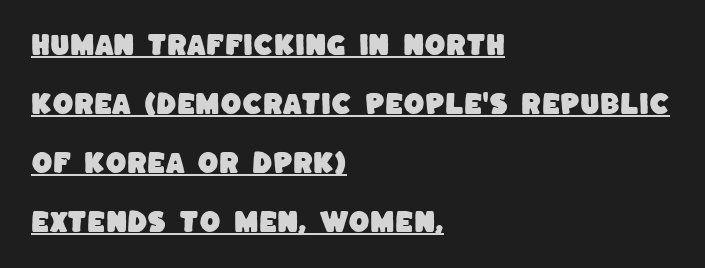
{"underline": "yes", "align": "left", "line_spacing": "loose", "line_spacing_ratio": 2.46, "letter_spacing": "normal", "letter_spacing_em": 0.0, "glyph_px": 24}
